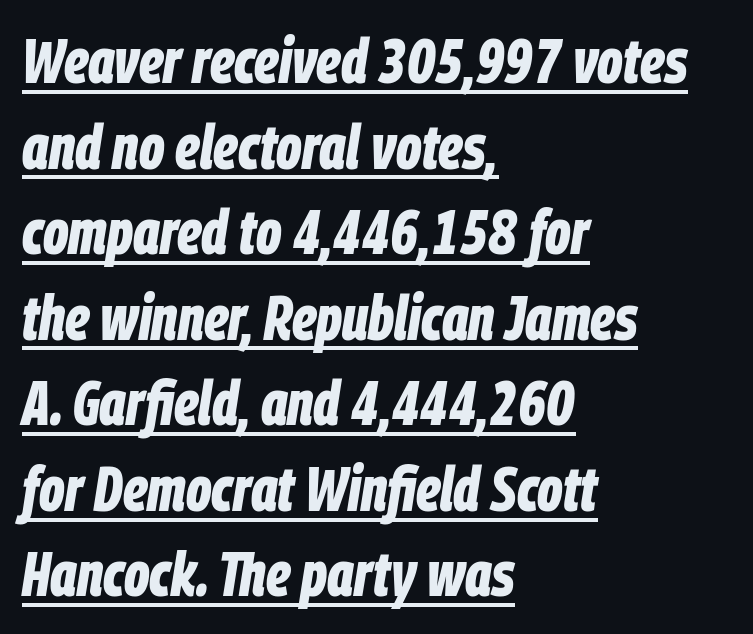
The image shows 62 px bold, condensed type, italic (leaning right); set left-aligned, normal line spacing (1.38x), normal letter spacing, underlined; low stroke contrast and a large x-height.
